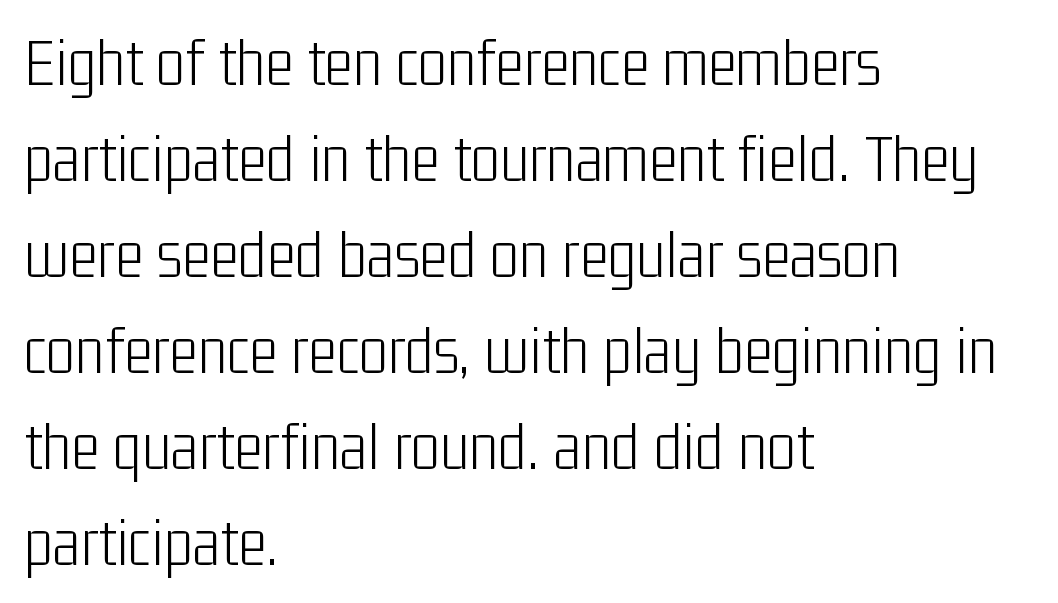
Q: Is the text bold? A: No.
Q: Is the text italic (slanted)? A: No, it is upright.
Q: Is the typeface a serif or a sans-serif typeface? A: Sans-serif.
Q: Is the text underlined? A: No.
Q: How is the paragraph aligned? A: Left-aligned.
Q: Is the spacing between letters normal or unusually wide? A: Normal.
Q: Is the spacing between lines tight, normal or loose? A: Normal.
Q: Width (condensed, normal, or wide)? A: Condensed.
Q: Stroke contrast? A: Low.
Q: x-height? A: Medium.
Q: Monospaced? A: No.
